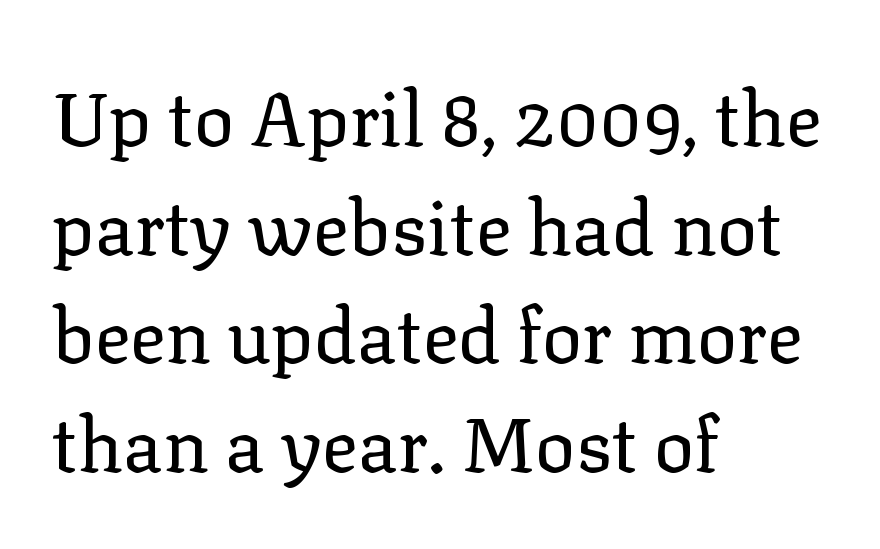
{"serif": "yes", "italic": "no", "bold": "no", "weight": "regular", "width": "normal", "stroke_contrast": "low", "x_height": "medium", "monospaced": "no", "underline": "no", "align": "left", "line_spacing": "normal", "line_spacing_ratio": 1.45, "letter_spacing": "normal", "letter_spacing_em": 0.0, "glyph_px": 75}
